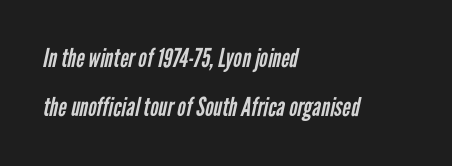
Notice how the passage keeps a crisp vertical edge on the left only. The space directly below the letters is spotless. The letters look calm and open, with moderate or lighter stems. Look at the tracking — it's just the regular setting, nothing added.
